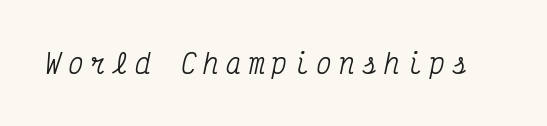
You can tell it's italic because the verticals aren't actually vertical. The face used here is rendered with a markedly widened letterfit. Rule under the text: the space is simply empty.
